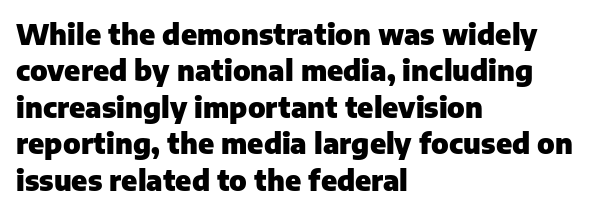
Q: Is the text bold? A: Yes.
Q: Is the text italic (slanted)? A: No, it is upright.
Q: Is the typeface a serif or a sans-serif typeface? A: Sans-serif.
Q: Is the text underlined? A: No.
Q: How is the paragraph aligned? A: Left-aligned.
Q: Is the spacing between letters normal or unusually wide? A: Normal.
Q: Is the spacing between lines tight, normal or loose? A: Normal.
Q: Width (condensed, normal, or wide)? A: Normal.
Q: Stroke contrast? A: Low.
Q: x-height? A: Medium.
Q: Monospaced? A: No.
